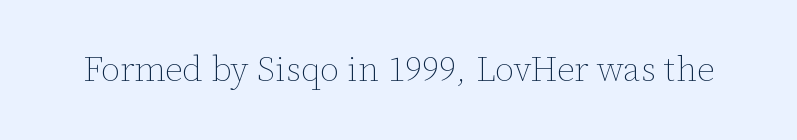
Q: Is the text bold? A: No.
Q: Is the text italic (slanted)? A: No, it is upright.
Q: Is the text underlined? A: No.
Q: Is the spacing between letters normal or unusually wide? A: Normal.
Q: Width (condensed, normal, or wide)? A: Normal.
Q: Stroke contrast? A: Low.
Q: x-height? A: Medium.
Q: Monospaced? A: No.
